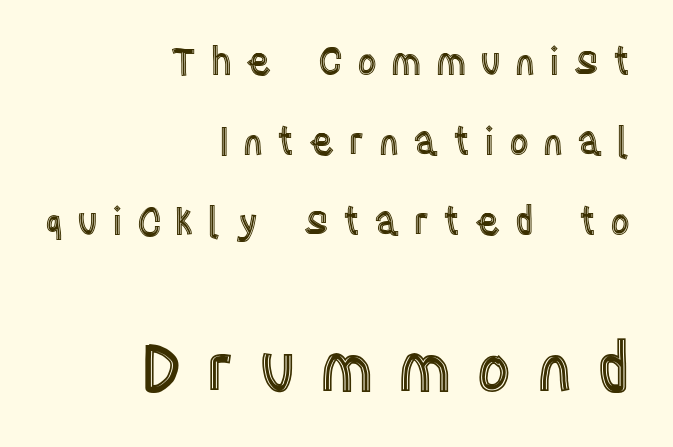
The image shows 67 px condensed type, upright; set right-aligned, loose line spacing (2.1x), unusually wide letter spacing (+0.37 em), not underlined; the second (bottom) block is 1.76x larger; a large x-height.
